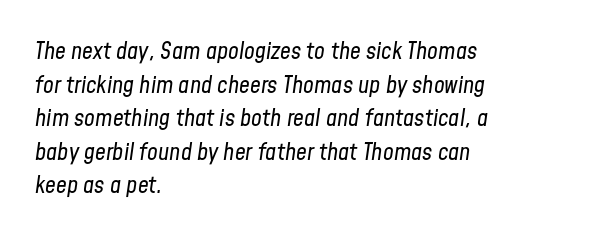
The image shows 24 px text type, italic (leaning right); set left-aligned, normal line spacing (1.4x), normal letter spacing, not underlined.
